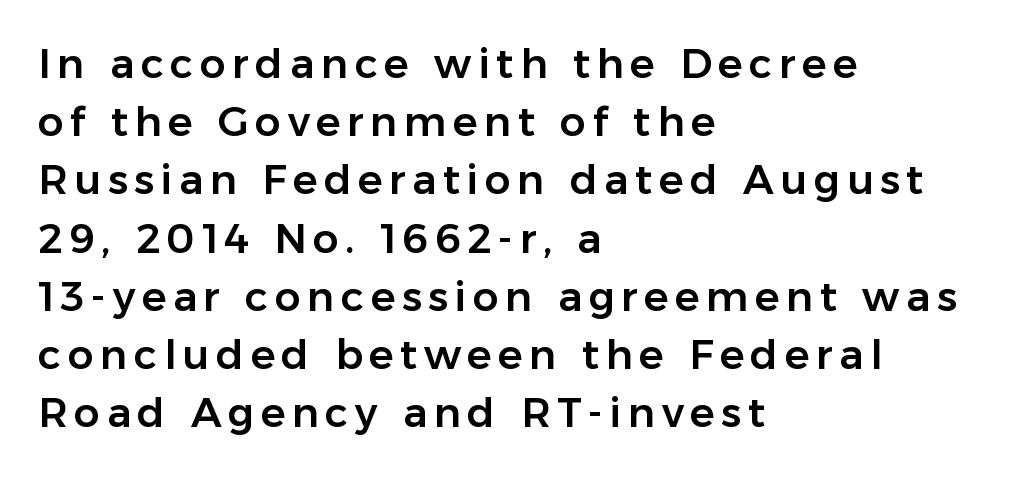
Q: Is the text italic (slanted)? A: No, it is upright.
Q: Is the typeface a serif or a sans-serif typeface? A: Sans-serif.
Q: Is the text underlined? A: No.
Q: How is the paragraph aligned? A: Left-aligned.
Q: Is the spacing between lines tight, normal or loose? A: Normal.
Q: Width (condensed, normal, or wide)? A: Normal.
Q: Stroke contrast? A: Low.
Q: x-height? A: Medium.
Q: Monospaced? A: No.
